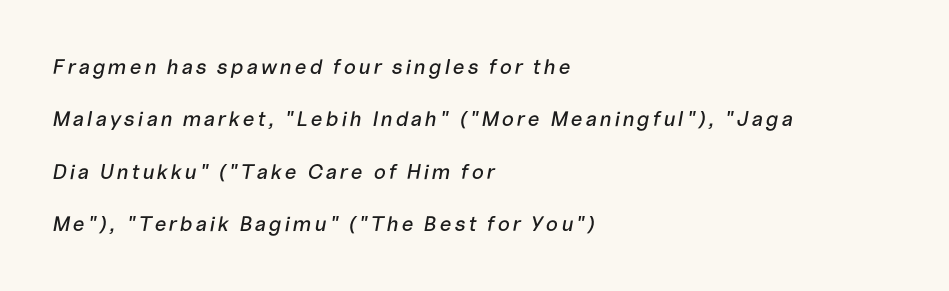
The image shows 21 px text type, italic (leaning right); set left-aligned, loose line spacing (2.5x), not underlined.
